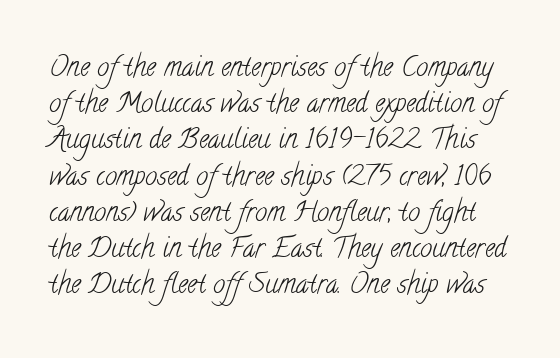
{"bold": "no", "underline": "no", "line_spacing": "normal", "line_spacing_ratio": 1.34, "letter_spacing": "normal", "letter_spacing_em": 0.0, "glyph_px": 27}
